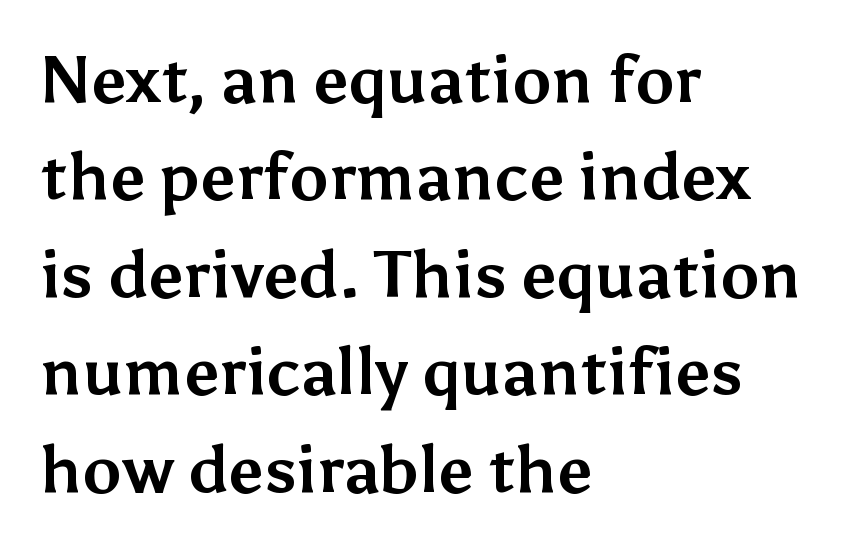
The image shows 65 px bold sans-serif type, upright; set left-aligned, normal line spacing (1.5x), normal letter spacing, not underlined; medium stroke contrast and a medium x-height.
